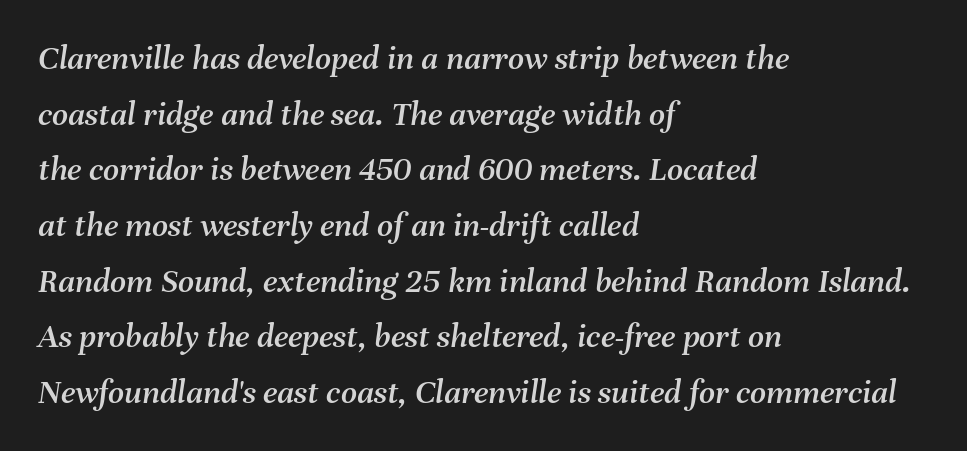
Q: Is the text italic (slanted)? A: Yes, it leans right by about 8 degrees.
Q: Is the text underlined? A: No.
Q: How is the paragraph aligned? A: Left-aligned.
Q: Is the spacing between letters normal or unusually wide? A: Normal.
Q: Is the spacing between lines tight, normal or loose? A: Normal.
Q: Width (condensed, normal, or wide)? A: Normal.
Q: Stroke contrast? A: Medium.
Q: x-height? A: Medium.
Q: Monospaced? A: No.
